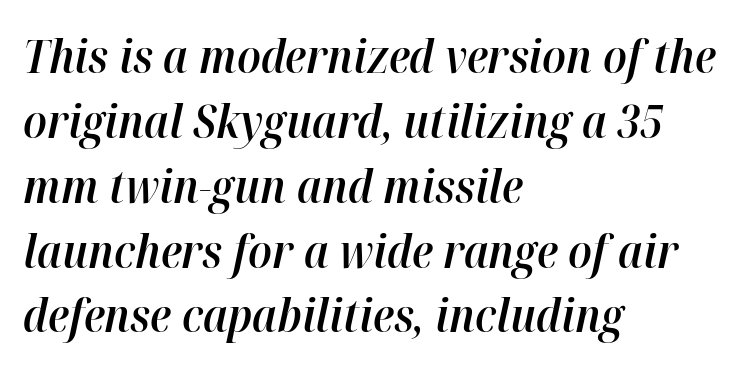
Q: Is the text bold? A: Semi-bold.
Q: Is the text italic (slanted)? A: Yes, it leans right by about 12 degrees.
Q: Is the text underlined? A: No.
Q: How is the paragraph aligned? A: Left-aligned.
Q: Is the spacing between letters normal or unusually wide? A: Normal.
Q: Is the spacing between lines tight, normal or loose? A: Normal.
Q: Width (condensed, normal, or wide)? A: Normal.
Q: Stroke contrast? A: High.
Q: x-height? A: Medium.
Q: Monospaced? A: No.
